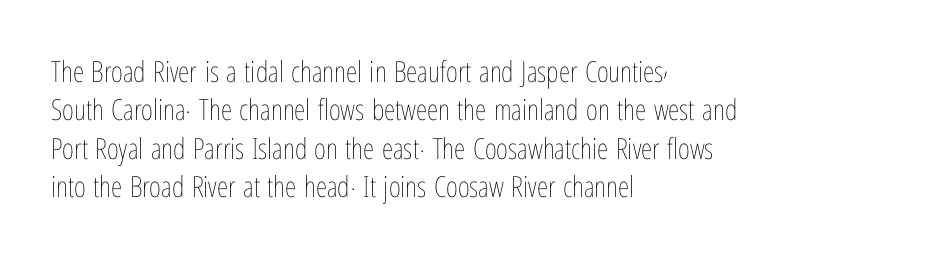
The designer left line spacing at the default. Note the varied advance widths — an 'i' is clearly narrower than an 'm'. Horizontal alignment here is leftward, the default for most running prose. The string is rendered with underlining switched off.
